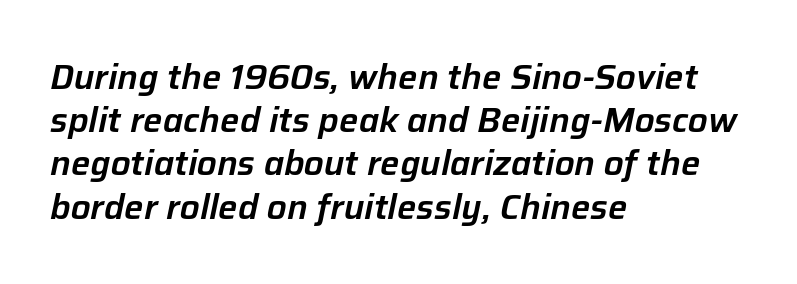
Q: Is the text italic (slanted)? A: Yes, it leans right by about 12 degrees.
Q: Is the text underlined? A: No.
Q: How is the paragraph aligned? A: Left-aligned.
Q: Is the spacing between letters normal or unusually wide? A: Normal.
Q: Is the spacing between lines tight, normal or loose? A: Normal.
Q: Width (condensed, normal, or wide)? A: Normal.
Q: Stroke contrast? A: Low.
Q: x-height? A: Medium.
Q: Monospaced? A: No.
